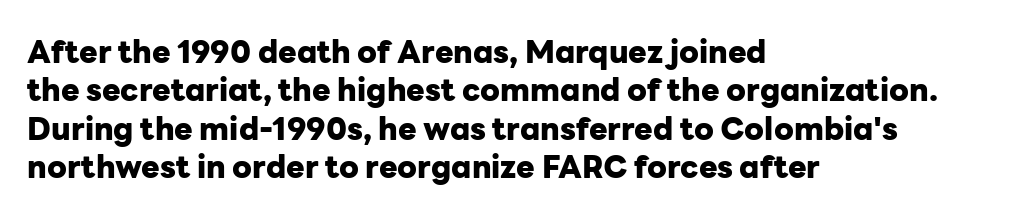
Q: Is the text bold? A: Yes.
Q: Is the text italic (slanted)? A: No, it is upright.
Q: Is the typeface a serif or a sans-serif typeface? A: Sans-serif.
Q: Is the text underlined? A: No.
Q: How is the paragraph aligned? A: Left-aligned.
Q: Is the spacing between letters normal or unusually wide? A: Normal.
Q: Width (condensed, normal, or wide)? A: Normal.
Q: Stroke contrast? A: Low.
Q: x-height? A: Medium.
Q: Monospaced? A: No.
